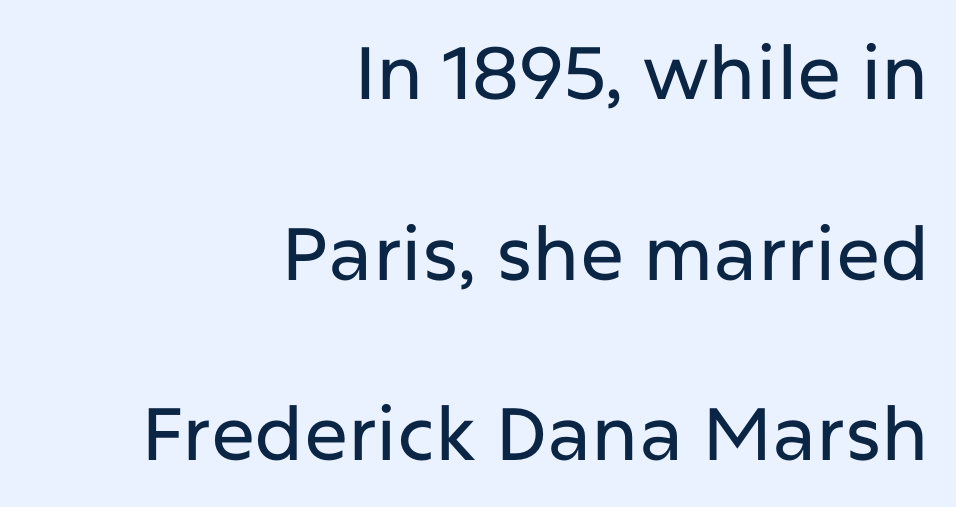
The image shows 74 px sans-serif type, upright; set right-aligned, loose line spacing (2.44x), normal letter spacing, not underlined; low stroke contrast and a medium x-height.
